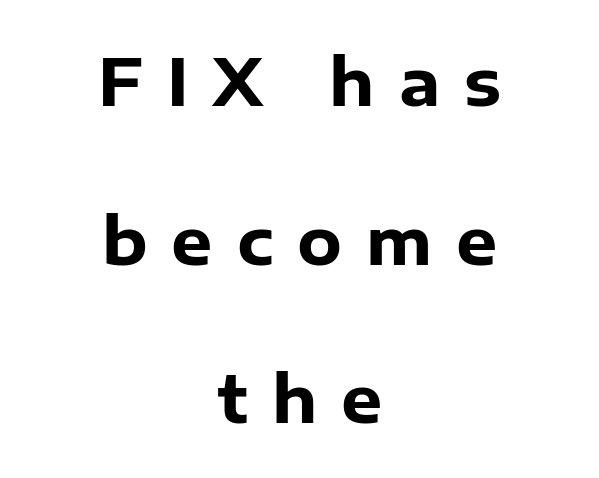
{"serif": "no", "italic": "no", "bold": "yes", "weight": "heavy", "width": "normal", "stroke_contrast": "low", "x_height": "medium", "monospaced": "no", "underline": "no", "align": "center", "line_spacing": "loose", "line_spacing_ratio": 2.44, "letter_spacing": "wide", "letter_spacing_em": 0.37, "glyph_px": 65}
